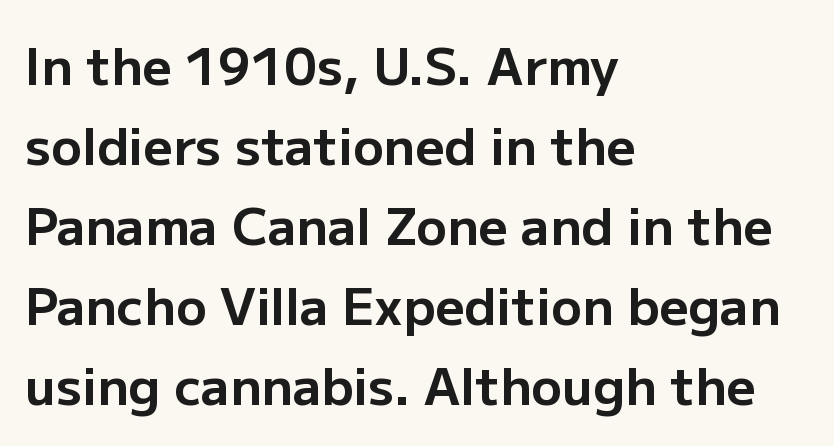
The image shows 51 px bold sans-serif type, upright; set left-aligned, normal line spacing (1.57x), normal letter spacing, not underlined; low stroke contrast and a medium x-height.
